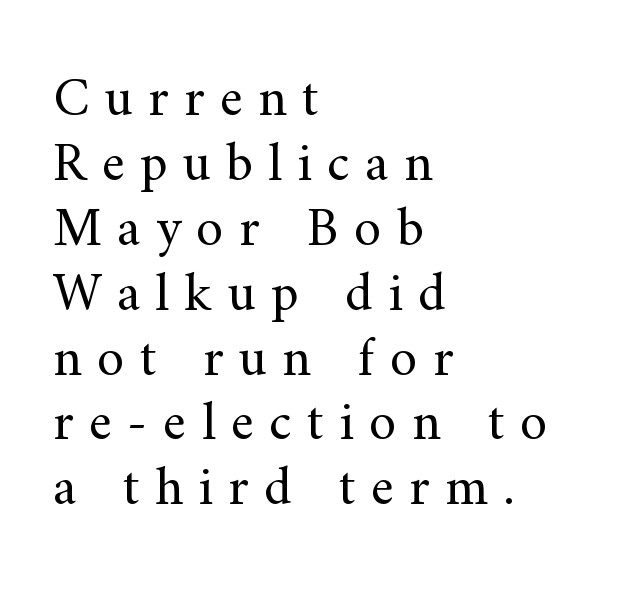
The image shows 55 px regular-weight serif type, upright; set left-aligned, line spacing 1.18x, unusually wide letter spacing (+0.28 em), not underlined; medium stroke contrast and a small x-height.
